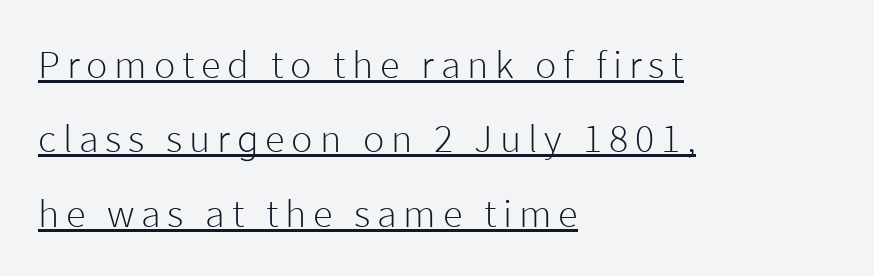
{"serif": "no", "italic": "no", "bold": "no", "weight": "light", "width": "normal", "stroke_contrast": "low", "x_height": "medium", "monospaced": "no", "underline": "yes", "align": "left", "line_spacing_ratio": 1.86, "glyph_px": 40}
